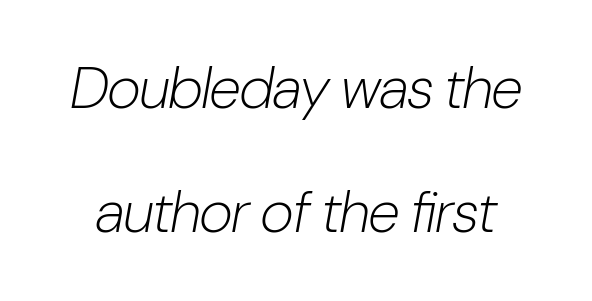
Q: Is the text bold? A: No.
Q: Is the text italic (slanted)? A: Yes, it leans right by about 10 degrees.
Q: Is the text underlined? A: No.
Q: Is the spacing between letters normal or unusually wide? A: Normal.
Q: Is the spacing between lines tight, normal or loose? A: Loose.
Q: Width (condensed, normal, or wide)? A: Condensed.
Q: Stroke contrast? A: Low.
Q: x-height? A: Medium.
Q: Monospaced? A: No.
